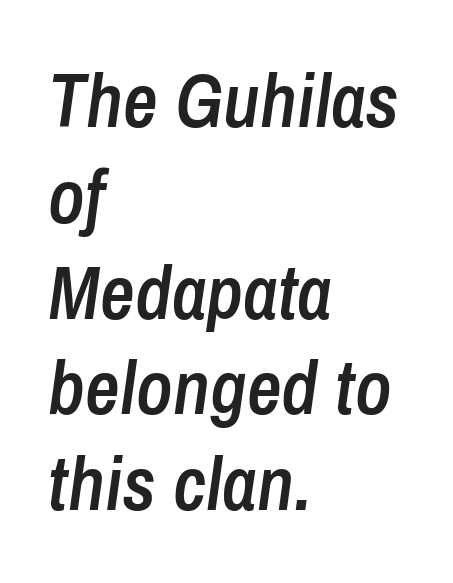
{"italic": "yes", "lean": "right", "slant_degrees": 8, "bold": "semi", "weight": "semibold", "width": "condensed", "stroke_contrast": "low", "x_height": "medium", "monospaced": "no", "underline": "no", "align": "left", "line_spacing": "normal", "line_spacing_ratio": 1.26, "letter_spacing": "normal", "letter_spacing_em": 0.0, "glyph_px": 76}
